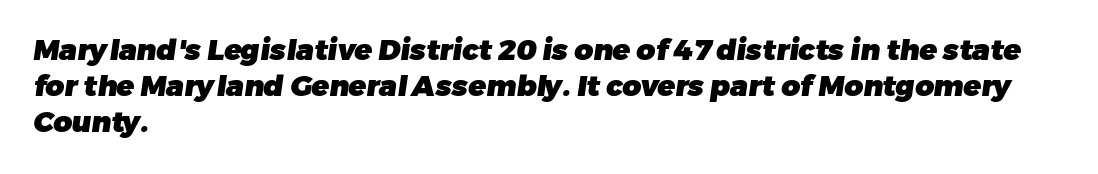
{"serif": "no", "bold": "yes", "weight": "heavy", "width": "normal", "stroke_contrast": "low", "x_height": "medium", "monospaced": "no", "underline": "no", "align": "left", "line_spacing": "normal", "line_spacing_ratio": 1.25, "letter_spacing": "normal", "letter_spacing_em": 0.0, "glyph_px": 29}
